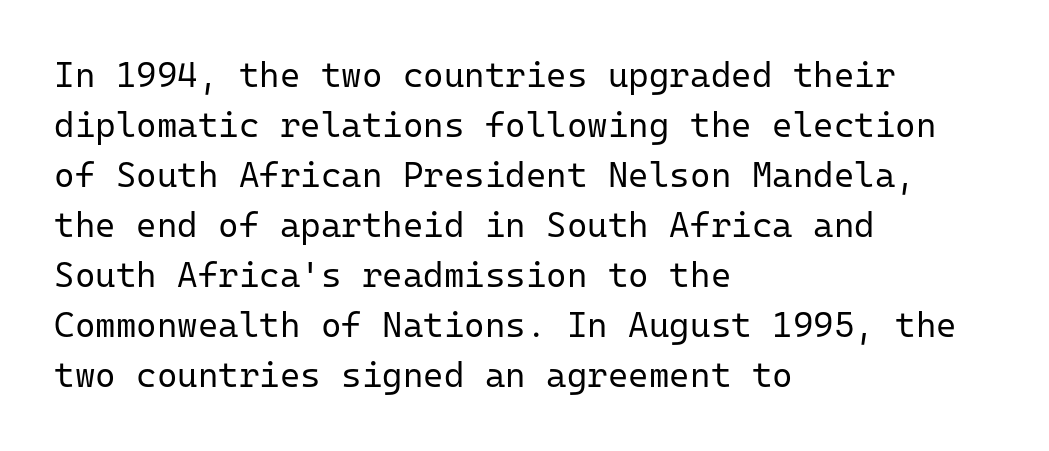
Q: Is the text bold? A: No.
Q: Is the text italic (slanted)? A: No, it is upright.
Q: Is the typeface a serif or a sans-serif typeface? A: Sans-serif.
Q: Is the text underlined? A: No.
Q: How is the paragraph aligned? A: Left-aligned.
Q: Is the spacing between letters normal or unusually wide? A: Normal.
Q: Is the spacing between lines tight, normal or loose? A: Normal.
Q: Width (condensed, normal, or wide)? A: Normal.
Q: Stroke contrast? A: Low.
Q: x-height? A: Medium.
Q: Monospaced? A: Yes.
